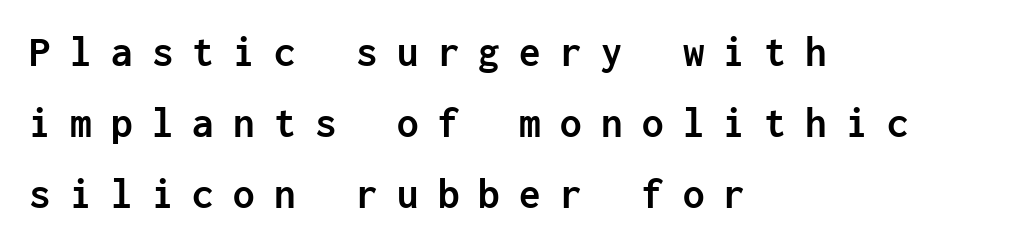
The image shows 43 px semibold sans-serif type, upright, monospaced; set left-aligned, normal line spacing (1.65x), unusually wide letter spacing (+0.45 em), not underlined; low stroke contrast and a medium x-height.
